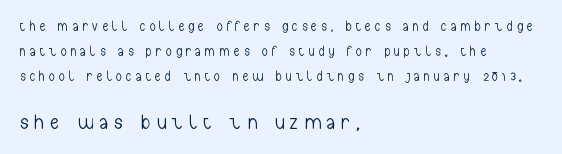
The image shows 21 px text type, upright; set left-aligned, line spacing 1.78x, unusually wide letter spacing (+0.31 em), not underlined; the second (bottom) block is 1.5x larger.
